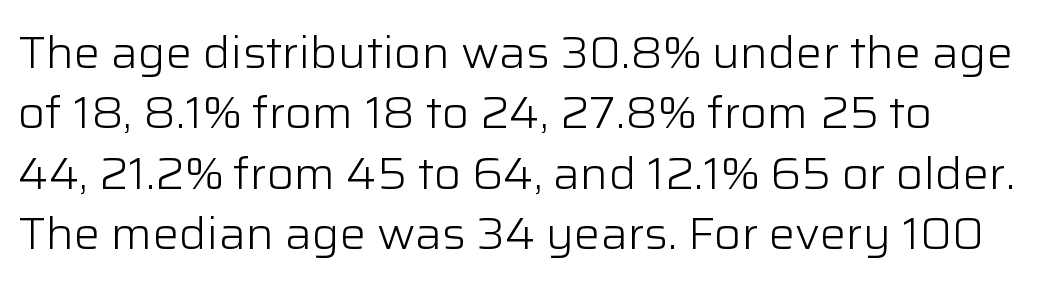
The image shows 44 px light sans-serif type, upright; set normal line spacing (1.37x), normal letter spacing, not underlined; low stroke contrast and a medium x-height.
